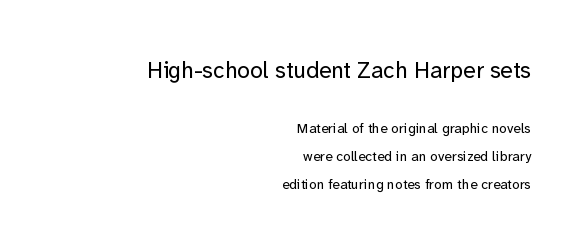
Q: Is the text bold? A: No.
Q: Is the text italic (slanted)? A: No, it is upright.
Q: Is the text underlined? A: No.
Q: How is the paragraph aligned? A: Right-aligned.
Q: Is the spacing between letters normal or unusually wide? A: Normal.
Q: Is the spacing between lines tight, normal or loose? A: Loose.
Q: Which block of text is set in a larger size, the first (top) or the second (bottom)? A: The first (top) one.
